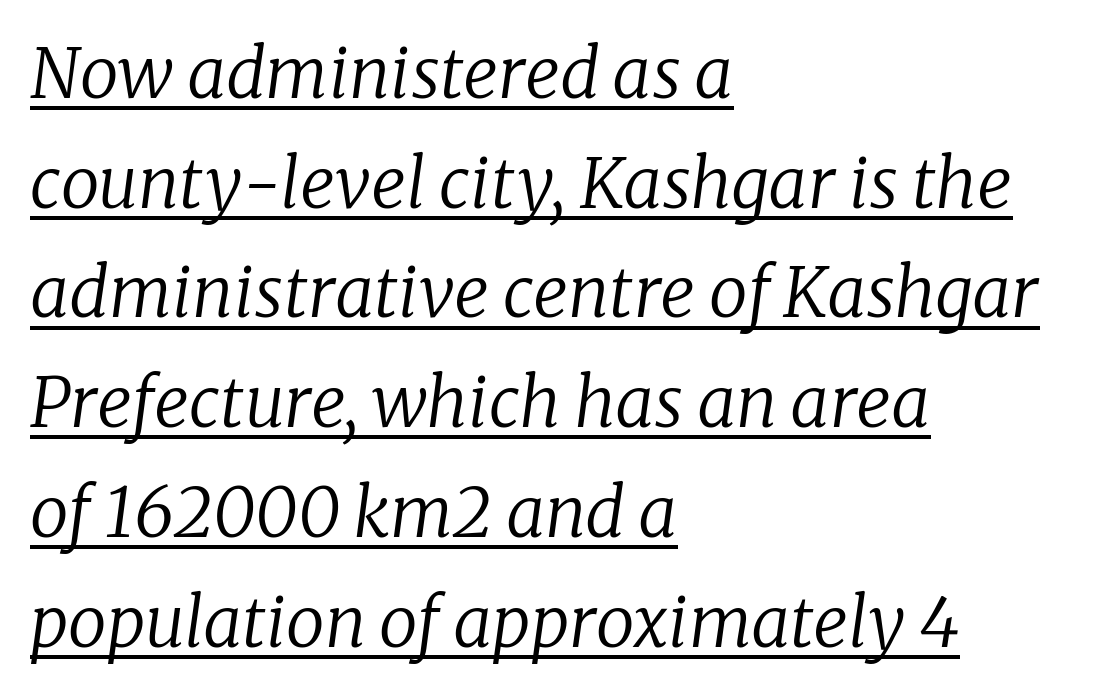
{"serif": "yes", "italic": "yes", "lean": "right", "slant_degrees": 8, "bold": "no", "weight": "regular", "width": "normal", "stroke_contrast": "low", "x_height": "medium", "monospaced": "no", "underline": "yes", "align": "left", "line_spacing": "normal", "line_spacing_ratio": 1.59, "letter_spacing": "normal", "letter_spacing_em": 0.0, "glyph_px": 69}
